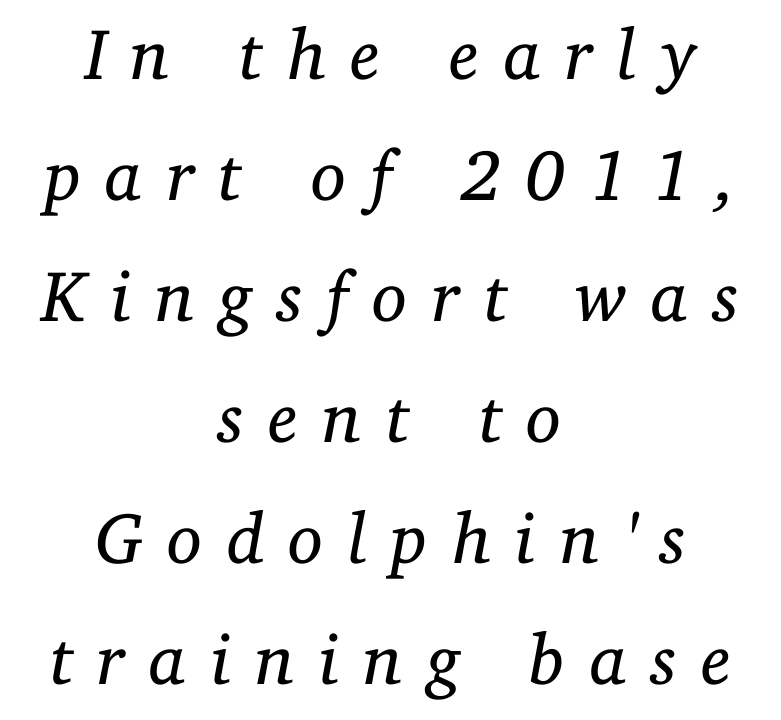
The image shows 72 px regular-weight serif type, italic (leaning right); set centered, normal line spacing (1.68x), unusually wide letter spacing (+0.33 em), not underlined; low stroke contrast and a medium x-height.
